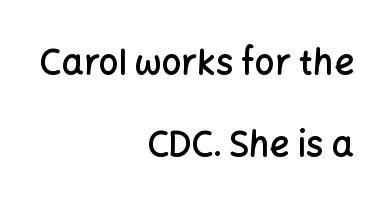
The image shows 35 px semibold sans-serif type, upright; set right-aligned, loose line spacing (2.34x), normal letter spacing, not underlined; low stroke contrast and a medium x-height.
